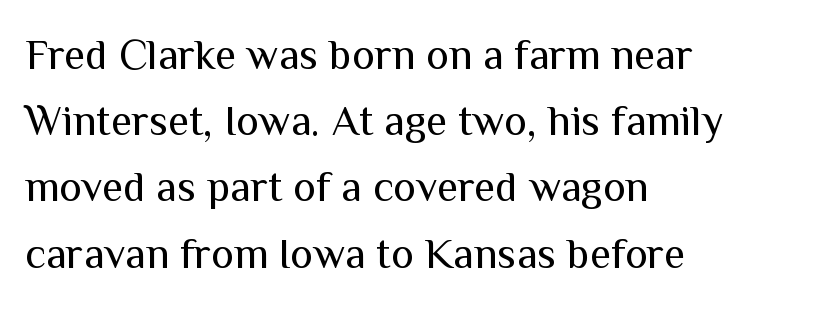
{"serif": "no", "italic": "no", "bold": "no", "weight": "regular", "width": "normal", "stroke_contrast": "medium", "x_height": "medium", "monospaced": "no", "underline": "no", "align": "left", "line_spacing": "normal", "line_spacing_ratio": 1.54, "letter_spacing": "normal", "letter_spacing_em": 0.0, "glyph_px": 43}
